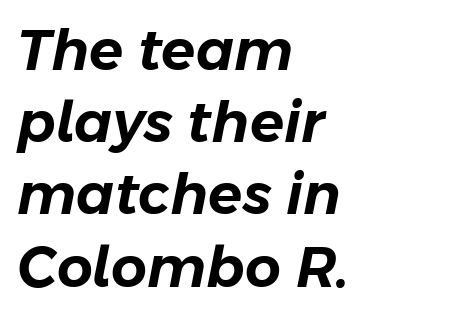
The image shows 56 px text type, italic (leaning right); set left-aligned, normal line spacing (1.29x), normal letter spacing, not underlined; low stroke contrast and a medium x-height.
